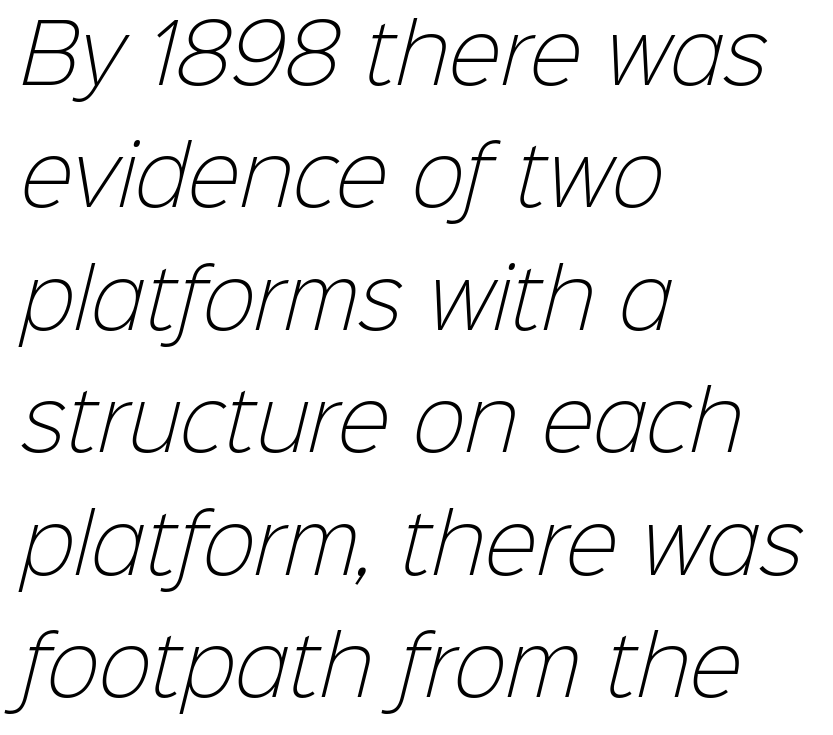
Stems and bowls with no extra thickness — not bold. Observe the absence of serifs on each vertical stroke in this sample. A typesetter would call this proportional, since set widths differ per character. The string is rendered with underlining switched off.
